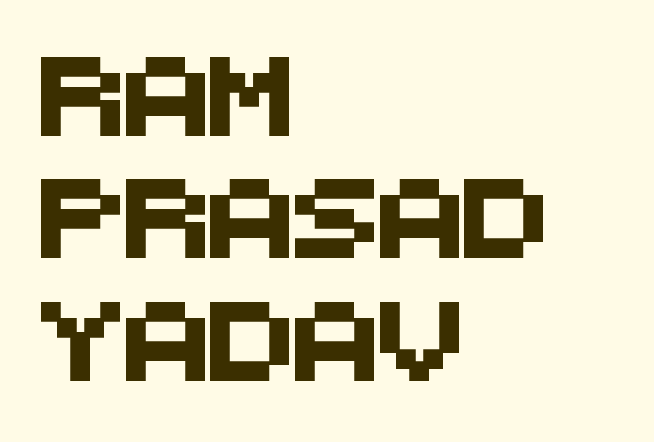
{"serif": "no", "width": "normal", "stroke_contrast": "medium", "x_height": "large", "monospaced": "no", "underline": "no", "align": "left", "line_spacing": "normal", "line_spacing_ratio": 1.55, "letter_spacing": "normal", "letter_spacing_em": 0.0, "glyph_px": 79}
